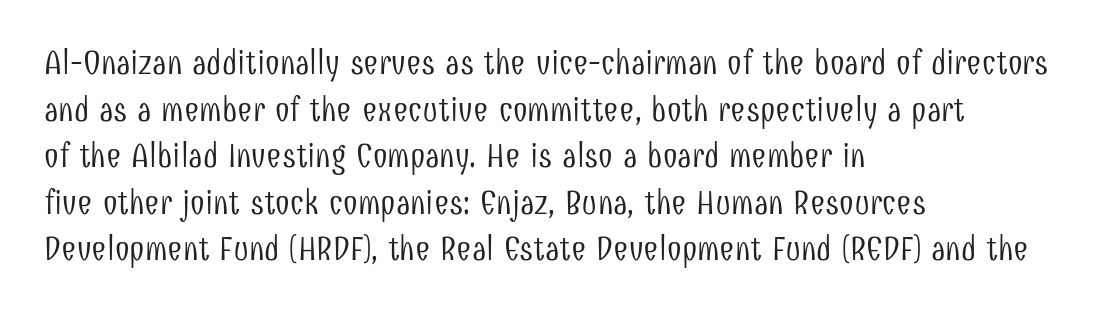
The image shows 33 px light, condensed sans-serif type, upright; set left-aligned, normal line spacing (1.41x), normal letter spacing, not underlined; low stroke contrast and a medium x-height.
